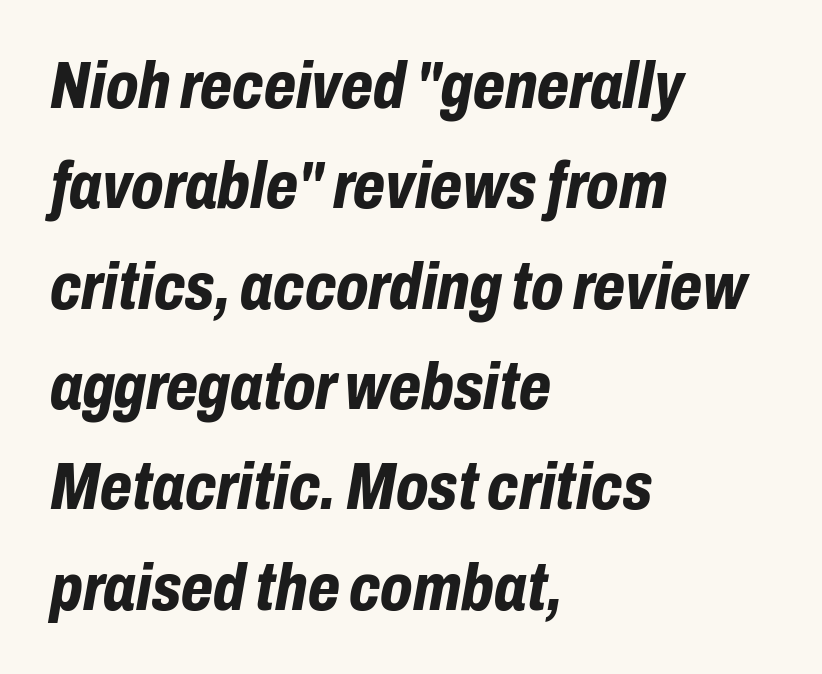
Decoration check: the copy has no underline. The rag falls on the right side of this text block. Note the varied advance widths — an 'i' is clearly narrower than an 'm'. Between one letter and the next there's only the usual sliver of space. Quick note: italic. The passage shown stacks its lines at a standard gap.
